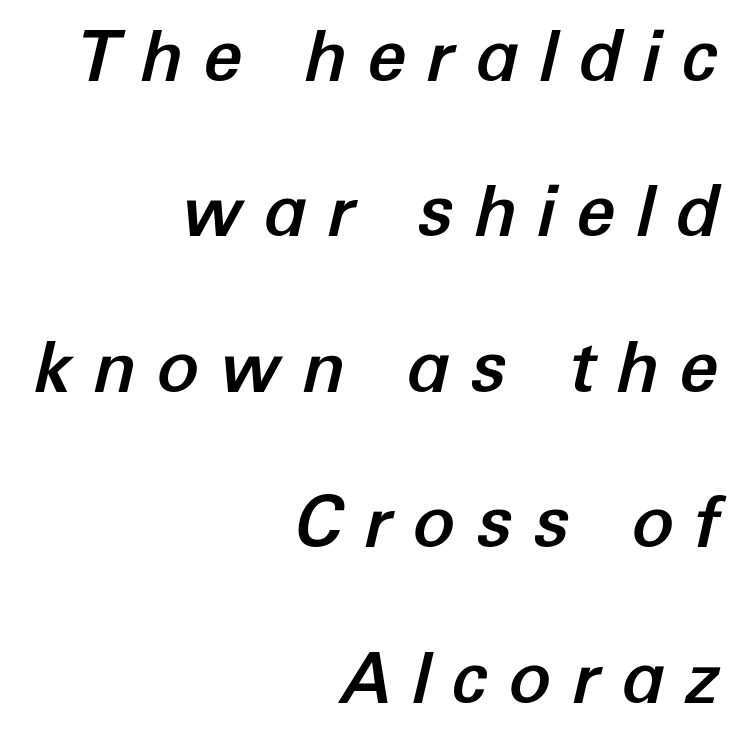
{"italic": "yes", "lean": "right", "slant_degrees": 12, "width": "normal", "stroke_contrast": "low", "x_height": "medium", "monospaced": "no", "underline": "no", "align": "right", "line_spacing": "loose", "line_spacing_ratio": 2.19, "letter_spacing": "wide", "letter_spacing_em": 0.28, "glyph_px": 71}
